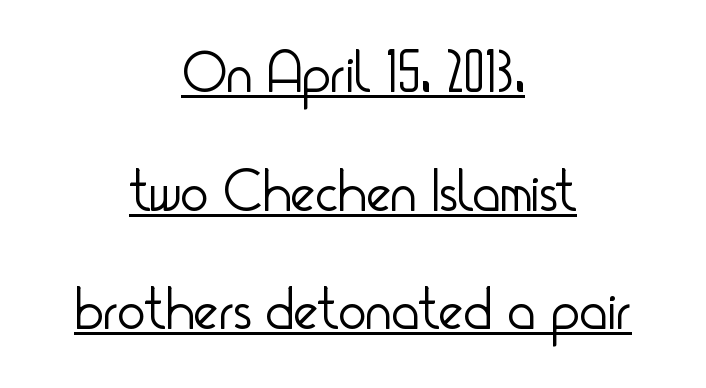
{"serif": "no", "italic": "no", "bold": "no", "weight": "light", "width": "condensed", "stroke_contrast": "low", "x_height": "small", "monospaced": "no", "underline": "yes", "align": "center", "line_spacing": "loose", "line_spacing_ratio": 2.01, "letter_spacing": "normal", "letter_spacing_em": 0.0, "glyph_px": 59}
